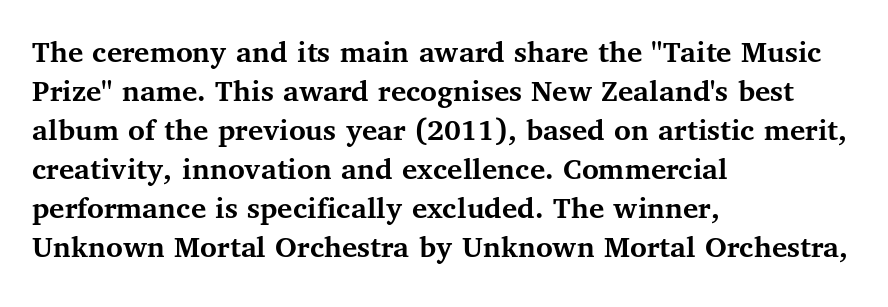
The image shows 32 px semibold serif type, upright; set left-aligned, line spacing 1.22x, normal letter spacing, not underlined; medium stroke contrast and a medium x-height.
